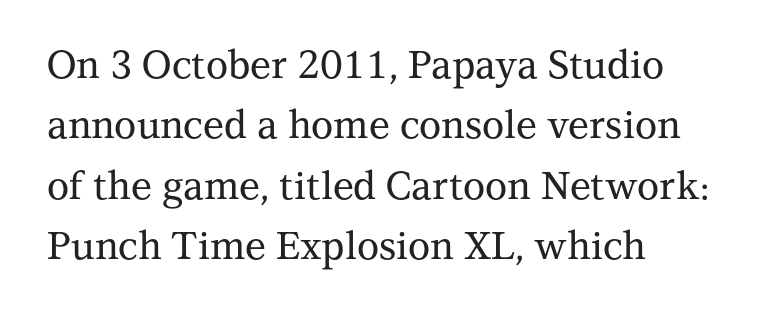
Q: Is the text italic (slanted)? A: No, it is upright.
Q: Is the typeface a serif or a sans-serif typeface? A: Serif.
Q: Is the text underlined? A: No.
Q: Is the spacing between letters normal or unusually wide? A: Normal.
Q: Is the spacing between lines tight, normal or loose? A: Normal.
Q: Width (condensed, normal, or wide)? A: Normal.
Q: Stroke contrast? A: Medium.
Q: x-height? A: Medium.
Q: Monospaced? A: No.
